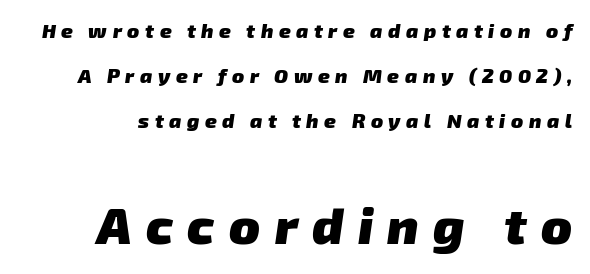
Is this a fixed-width face? No — the glyphs have proportional, varying widths. Plain, unruled lines of type. Unlike a traditional serif, this face leaves its strokes unadorned. There is plenty of visible air inserted between adjacent glyphs.
